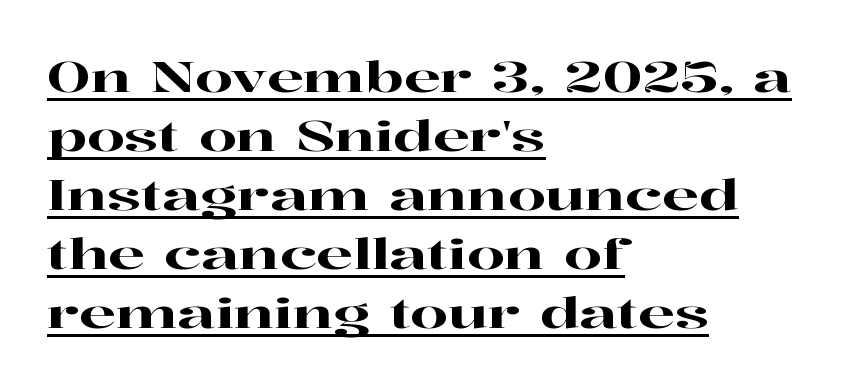
{"serif": "yes", "italic": "no", "width": "wide", "stroke_contrast": "high", "x_height": "medium", "monospaced": "no", "underline": "yes", "align": "left", "line_spacing": "normal", "line_spacing_ratio": 1.37, "letter_spacing": "normal", "letter_spacing_em": 0.0, "glyph_px": 43}
